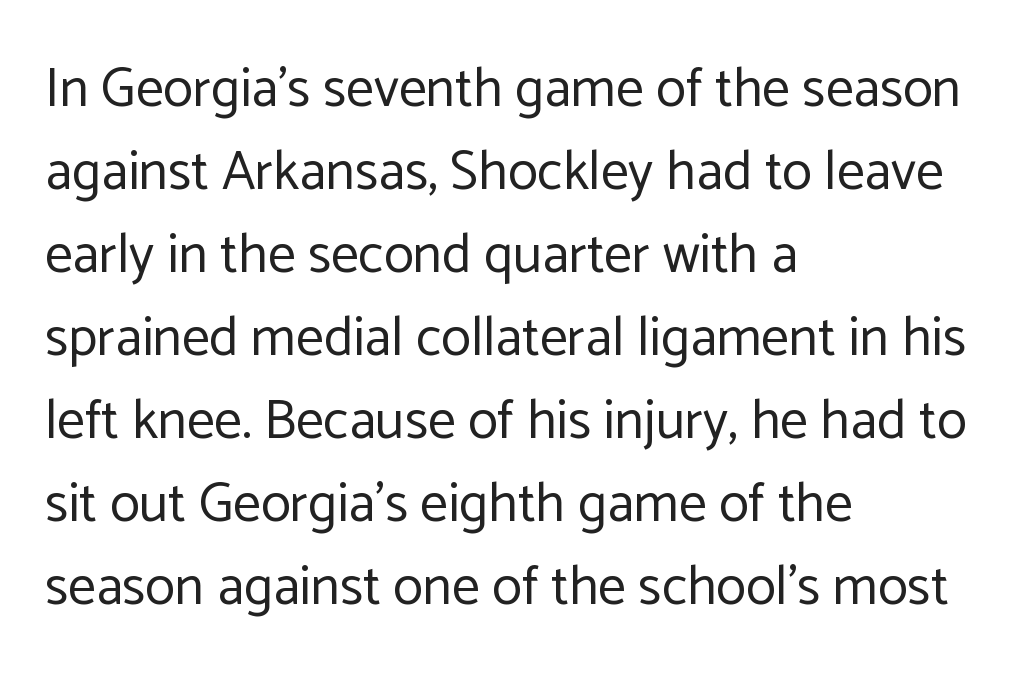
Q: Is the text bold? A: No.
Q: Is the text italic (slanted)? A: No, it is upright.
Q: Is the typeface a serif or a sans-serif typeface? A: Sans-serif.
Q: Is the text underlined? A: No.
Q: How is the paragraph aligned? A: Left-aligned.
Q: Is the spacing between letters normal or unusually wide? A: Normal.
Q: Is the spacing between lines tight, normal or loose? A: Normal.
Q: Width (condensed, normal, or wide)? A: Normal.
Q: Stroke contrast? A: Low.
Q: x-height? A: Medium.
Q: Monospaced? A: No.
